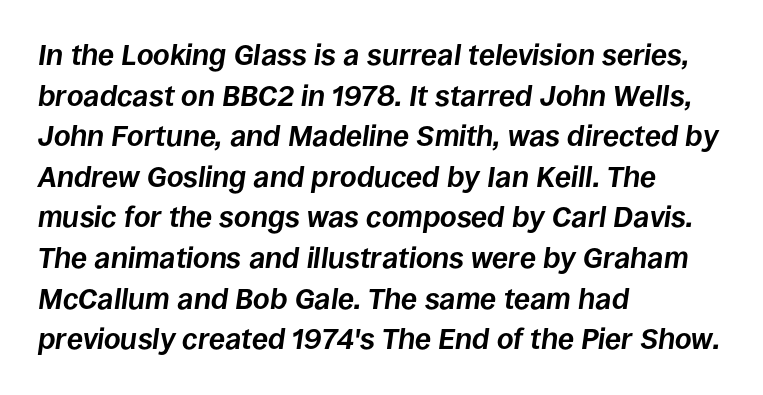
Q: Is the text bold? A: Yes.
Q: Is the text italic (slanted)? A: Yes, it leans right by about 8 degrees.
Q: Is the text underlined? A: No.
Q: How is the paragraph aligned? A: Left-aligned.
Q: Is the spacing between letters normal or unusually wide? A: Normal.
Q: Is the spacing between lines tight, normal or loose? A: Normal.
Q: Width (condensed, normal, or wide)? A: Normal.
Q: Stroke contrast? A: Low.
Q: x-height? A: Large.
Q: Monospaced? A: No.
